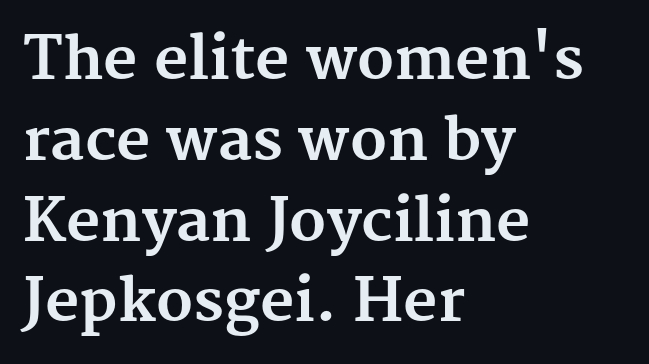
Q: Is the text bold? A: Yes.
Q: Is the text italic (slanted)? A: No, it is upright.
Q: Is the typeface a serif or a sans-serif typeface? A: Serif.
Q: Is the text underlined? A: No.
Q: How is the paragraph aligned? A: Left-aligned.
Q: Is the spacing between letters normal or unusually wide? A: Normal.
Q: Is the spacing between lines tight, normal or loose? A: Normal.
Q: Width (condensed, normal, or wide)? A: Normal.
Q: Stroke contrast? A: Medium.
Q: x-height? A: Medium.
Q: Monospaced? A: No.
